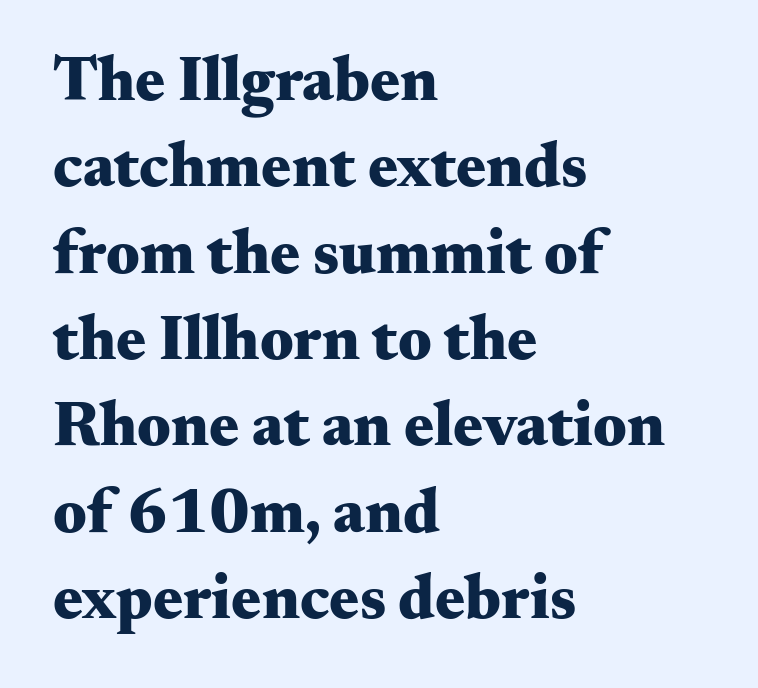
The image shows 63 px heavy, wide serif type, upright; set left-aligned, normal line spacing (1.37x), normal letter spacing, not underlined; medium stroke contrast and a small x-height.
